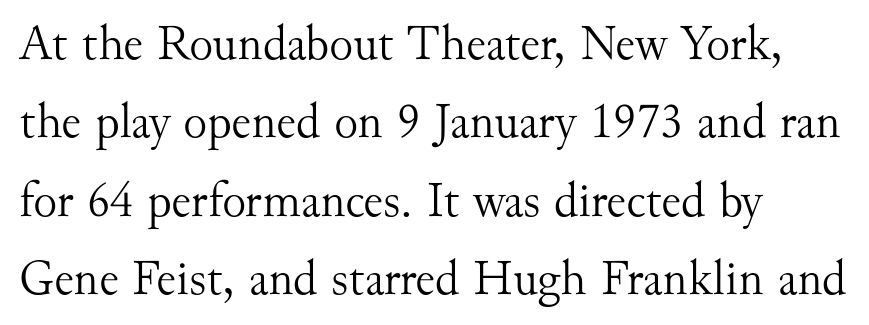
The passage shown is typed in a proportional face where columns would drift. No italicization has been applied; the sample stays upright. Little horizontal feet cap the strokes, marking this as serif type. Anything drawn beneath the words? Only blank space. A quiet, ordinary-to-light weight characterises the typeface. What stands out about the letter spacing? Nothing — it is the standard amount.
